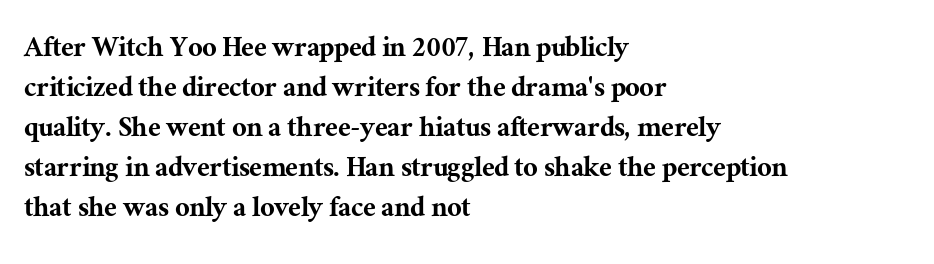
{"serif": "yes", "italic": "no", "width": "normal", "stroke_contrast": "medium", "x_height": "medium", "monospaced": "no", "underline": "no", "align": "left", "line_spacing": "normal", "line_spacing_ratio": 1.25, "letter_spacing": "normal", "letter_spacing_em": 0.0, "glyph_px": 32}
